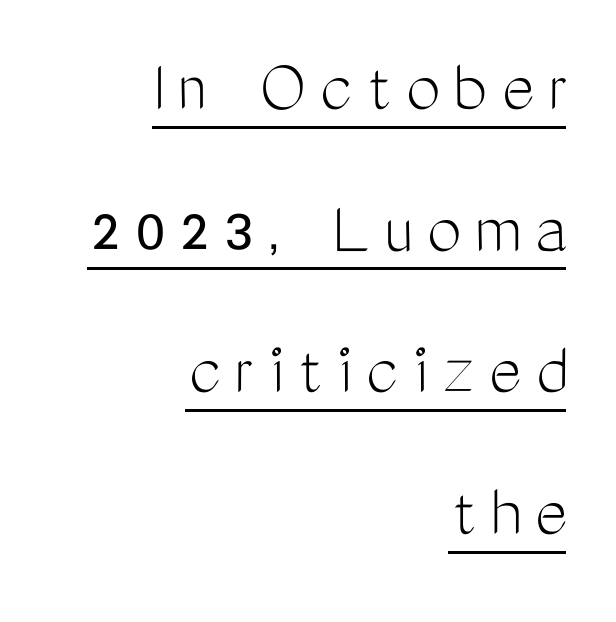
{"serif": "no", "italic": "no", "bold": "no", "weight": "light", "width": "condensed", "stroke_contrast": "medium", "x_height": "medium", "monospaced": "no", "underline": "yes", "align": "right", "line_spacing_ratio": 1.84, "glyph_px": 77}
